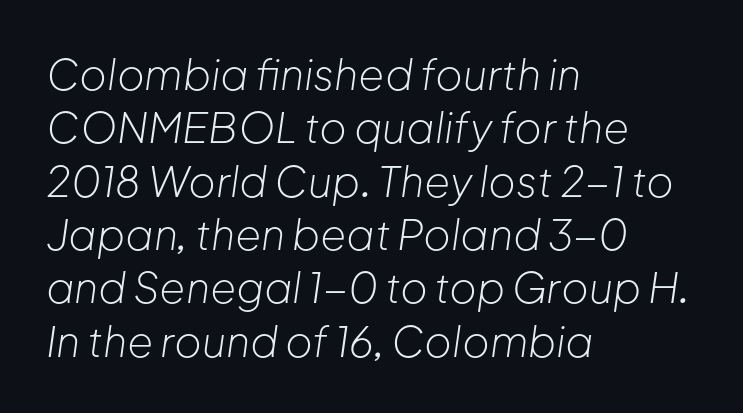
The image shows 42 px light type, italic (leaning right); set left-aligned, normal line spacing (1.27x), normal letter spacing, not underlined; low stroke contrast and a medium x-height.
